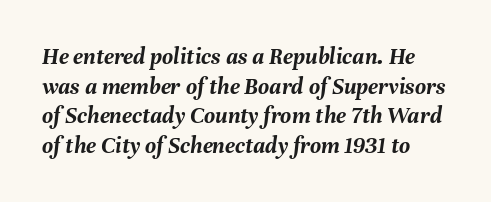
Q: Is the text bold? A: Yes.
Q: Is the text italic (slanted)? A: Yes, it leans right by about 8 degrees.
Q: Is the text underlined? A: No.
Q: Is the spacing between letters normal or unusually wide? A: Normal.
